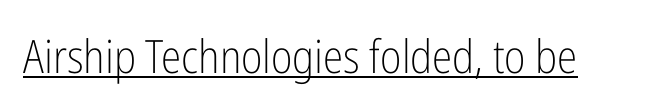
{"serif": "no", "italic": "no", "bold": "no", "weight": "light", "width": "condensed", "stroke_contrast": "low", "x_height": "medium", "monospaced": "no", "underline": "yes", "letter_spacing": "normal", "letter_spacing_em": 0.0, "glyph_px": 46}
